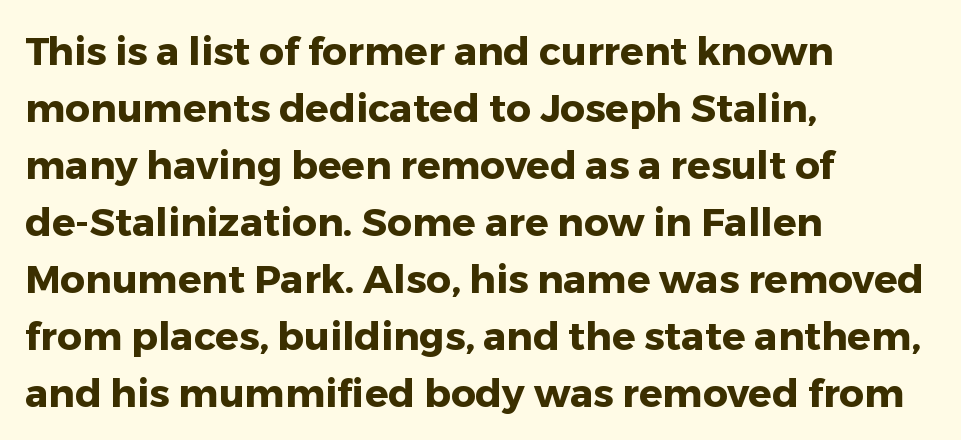
Q: Is the text bold? A: Yes.
Q: Is the text italic (slanted)? A: No, it is upright.
Q: Is the typeface a serif or a sans-serif typeface? A: Sans-serif.
Q: Is the text underlined? A: No.
Q: How is the paragraph aligned? A: Left-aligned.
Q: Is the spacing between letters normal or unusually wide? A: Normal.
Q: Is the spacing between lines tight, normal or loose? A: Normal.
Q: Width (condensed, normal, or wide)? A: Normal.
Q: Stroke contrast? A: Low.
Q: x-height? A: Medium.
Q: Monospaced? A: No.
